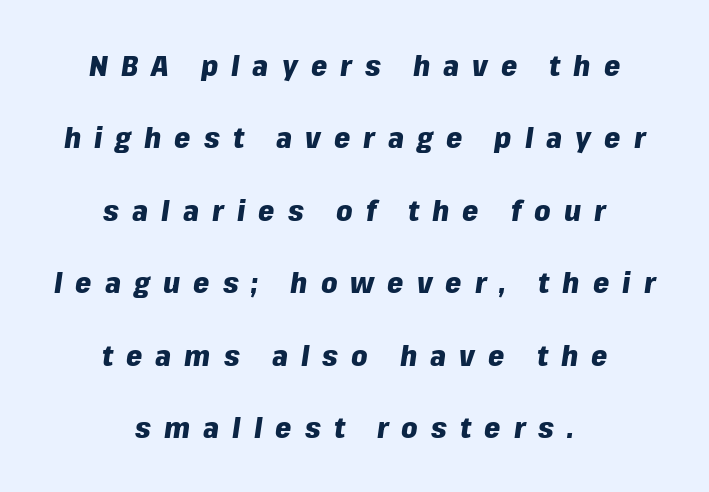
The image shows 29 px heavy type, italic (leaning right); set centered, loose line spacing (2.5x), unusually wide letter spacing (+0.45 em), not underlined; low stroke contrast and a medium x-height.
